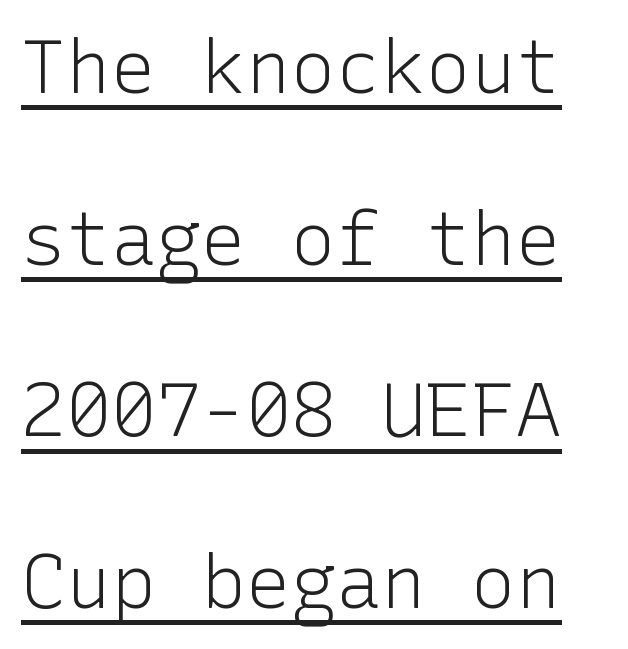
Q: Is the text bold? A: No.
Q: Is the text italic (slanted)? A: No, it is upright.
Q: Is the typeface a serif or a sans-serif typeface? A: Sans-serif.
Q: Is the text underlined? A: Yes.
Q: Is the spacing between letters normal or unusually wide? A: Normal.
Q: Is the spacing between lines tight, normal or loose? A: Loose.
Q: Width (condensed, normal, or wide)? A: Normal.
Q: Stroke contrast? A: Low.
Q: x-height? A: Medium.
